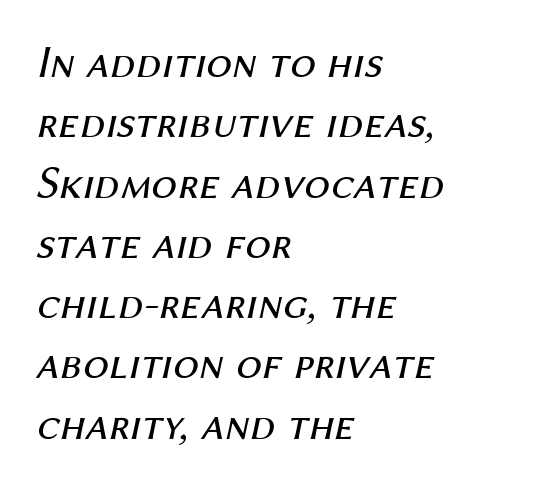
Q: Is the text bold? A: No.
Q: Is the text italic (slanted)? A: Yes, it leans right by about 12 degrees.
Q: Is the text underlined? A: No.
Q: How is the paragraph aligned? A: Left-aligned.
Q: Is the spacing between letters normal or unusually wide? A: Normal.
Q: Is the spacing between lines tight, normal or loose? A: Normal.
Q: Width (condensed, normal, or wide)? A: Normal.
Q: Stroke contrast? A: Medium.
Q: x-height? A: Medium.
Q: Monospaced? A: No.
